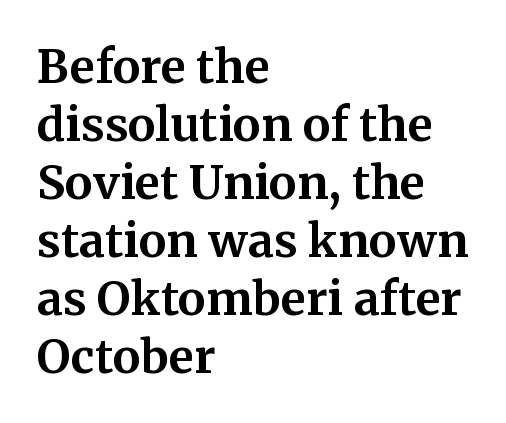
{"serif": "yes", "italic": "no", "bold": "yes", "weight": "bold", "width": "normal", "stroke_contrast": "medium", "x_height": "medium", "monospaced": "no", "underline": "no", "align": "left", "line_spacing": "normal", "line_spacing_ratio": 1.26, "letter_spacing": "normal", "letter_spacing_em": 0.0, "glyph_px": 46}
